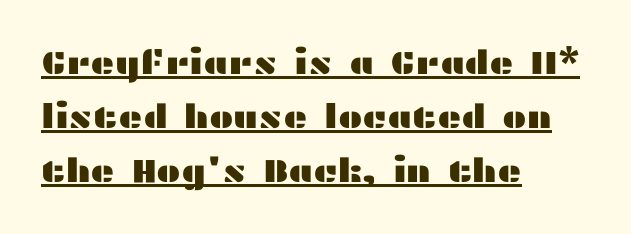
Q: Is the text italic (slanted)? A: No, it is upright.
Q: Is the typeface a serif or a sans-serif typeface? A: Sans-serif.
Q: Is the text underlined? A: Yes.
Q: How is the paragraph aligned? A: Left-aligned.
Q: Is the spacing between letters normal or unusually wide? A: Normal.
Q: Is the spacing between lines tight, normal or loose? A: Normal.
Q: Width (condensed, normal, or wide)? A: Wide.
Q: Stroke contrast? A: Medium.
Q: x-height? A: Medium.
Q: Monospaced? A: No.
